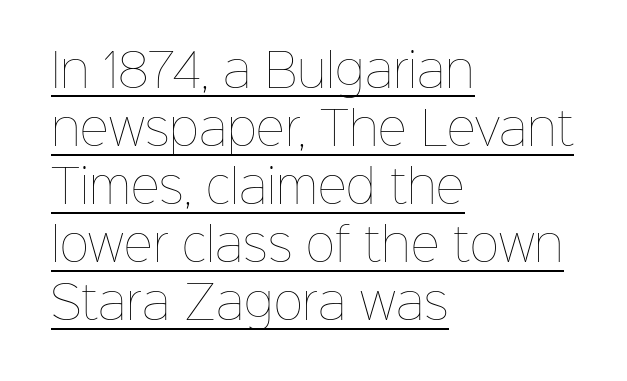
Q: Is the text bold? A: No.
Q: Is the text italic (slanted)? A: No, it is upright.
Q: Is the text underlined? A: Yes.
Q: How is the paragraph aligned? A: Left-aligned.
Q: Is the spacing between letters normal or unusually wide? A: Normal.
Q: Is the spacing between lines tight, normal or loose? A: Normal.
Q: Width (condensed, normal, or wide)? A: Normal.
Q: Stroke contrast? A: Low.
Q: x-height? A: Medium.
Q: Monospaced? A: No.
